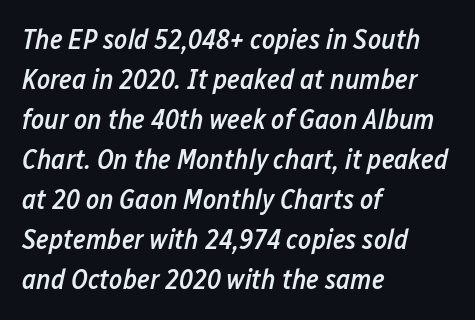
The image shows 28 px semibold, condensed type, italic (leaning right); set left-aligned, normal line spacing (1.43x), normal letter spacing, not underlined; low stroke contrast and a medium x-height.
